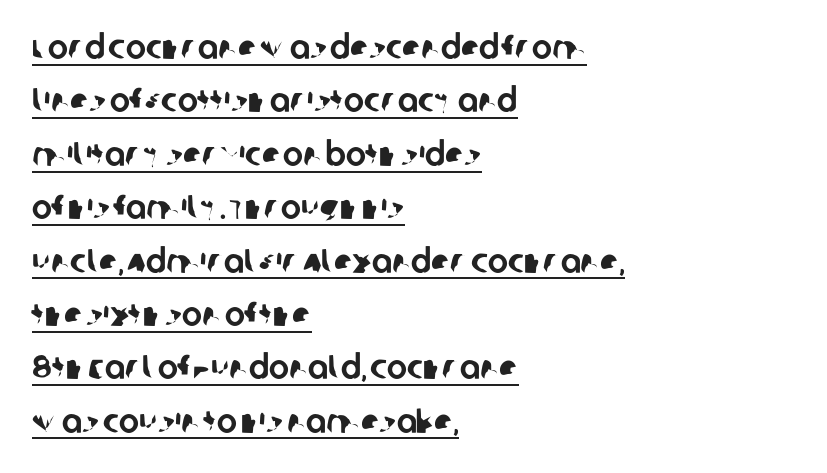
Q: Is the typeface a serif or a sans-serif typeface? A: Sans-serif.
Q: Is the text underlined? A: Yes.
Q: How is the paragraph aligned? A: Left-aligned.
Q: Is the spacing between letters normal or unusually wide? A: Normal.
Q: Is the spacing between lines tight, normal or loose? A: Normal.
Q: Width (condensed, normal, or wide)? A: Normal.
Q: Stroke contrast? A: Low.
Q: x-height? A: Large.
Q: Monospaced? A: No.
